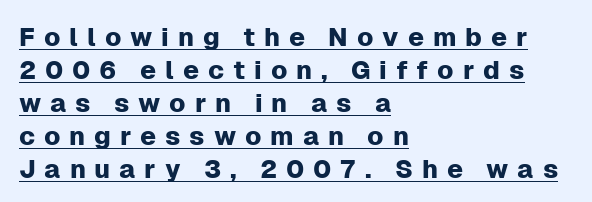
Q: Is the text italic (slanted)? A: No, it is upright.
Q: Is the text underlined? A: Yes.
Q: How is the paragraph aligned? A: Left-aligned.
Q: Is the spacing between letters normal or unusually wide? A: Unusually wide.
Q: Is the spacing between lines tight, normal or loose? A: Normal.
